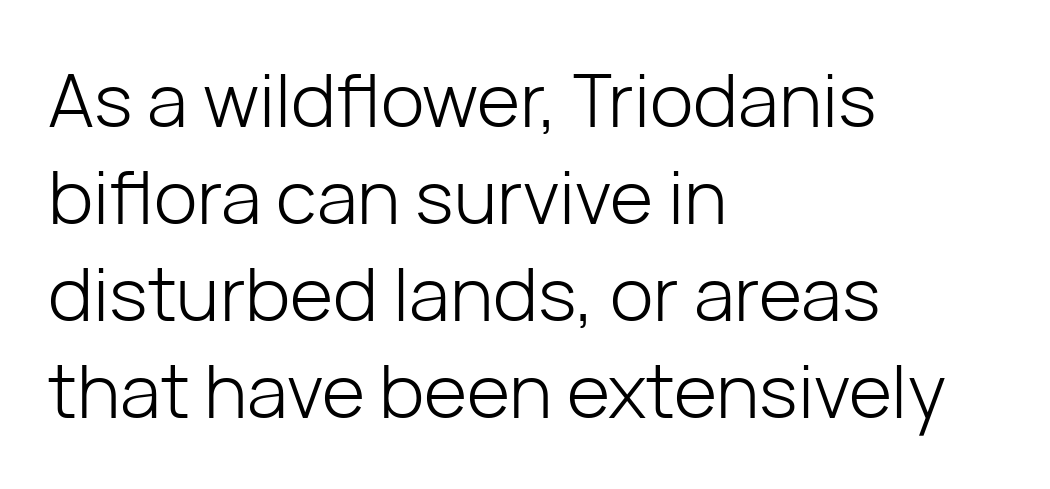
Q: Is the text bold? A: No.
Q: Is the text italic (slanted)? A: No, it is upright.
Q: Is the typeface a serif or a sans-serif typeface? A: Sans-serif.
Q: Is the text underlined? A: No.
Q: How is the paragraph aligned? A: Left-aligned.
Q: Is the spacing between letters normal or unusually wide? A: Normal.
Q: Is the spacing between lines tight, normal or loose? A: Normal.
Q: Width (condensed, normal, or wide)? A: Normal.
Q: Stroke contrast? A: Low.
Q: x-height? A: Medium.
Q: Monospaced? A: No.
